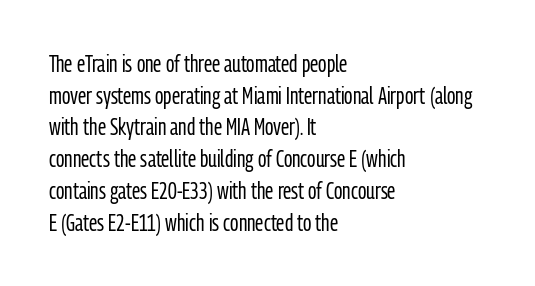
Q: Is the text bold? A: No.
Q: Is the text italic (slanted)? A: No, it is upright.
Q: Is the text underlined? A: No.
Q: How is the paragraph aligned? A: Left-aligned.
Q: Is the spacing between letters normal or unusually wide? A: Normal.
Q: Is the spacing between lines tight, normal or loose? A: Normal.
